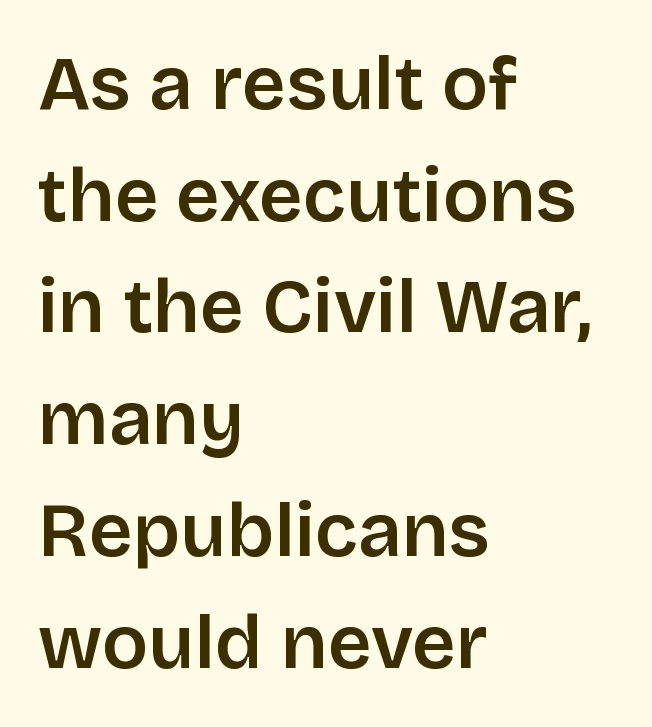
{"serif": "no", "italic": "no", "bold": "semi", "weight": "semibold", "width": "normal", "stroke_contrast": "low", "x_height": "large", "monospaced": "no", "underline": "no", "align": "left", "line_spacing": "normal", "line_spacing_ratio": 1.47, "letter_spacing": "normal", "letter_spacing_em": 0.0, "glyph_px": 76}
